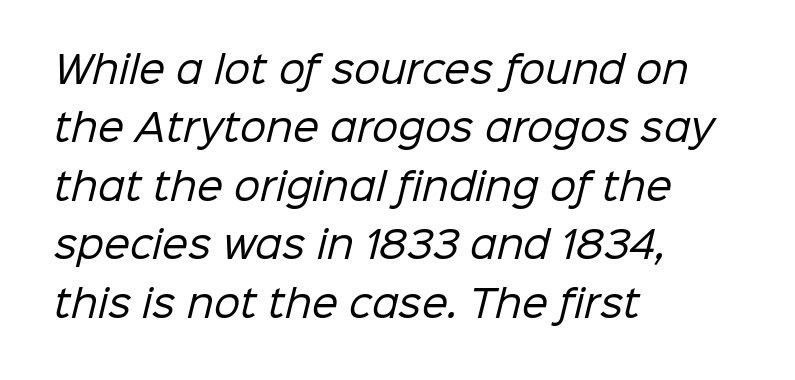
Q: Is the text bold? A: No.
Q: Is the typeface a serif or a sans-serif typeface? A: Sans-serif.
Q: Is the text underlined? A: No.
Q: How is the paragraph aligned? A: Left-aligned.
Q: Is the spacing between letters normal or unusually wide? A: Normal.
Q: Is the spacing between lines tight, normal or loose? A: Normal.
Q: Width (condensed, normal, or wide)? A: Normal.
Q: Stroke contrast? A: Low.
Q: x-height? A: Medium.
Q: Monospaced? A: No.
